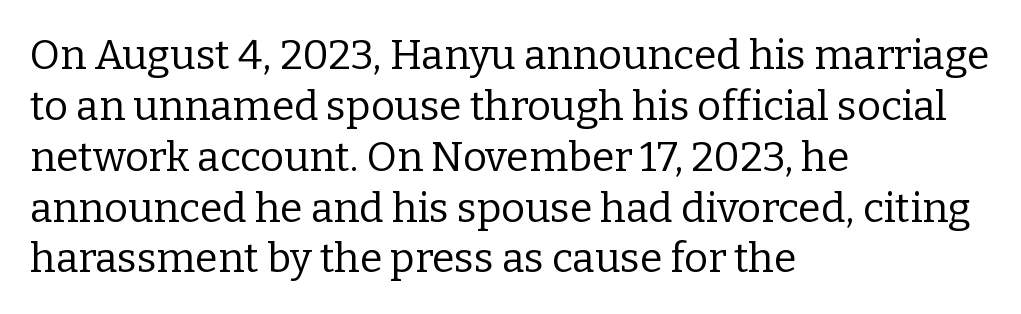
The image shows 41 px regular-weight serif type, upright; set left-aligned, line spacing 1.24x, normal letter spacing, not underlined; low stroke contrast and a medium x-height.
